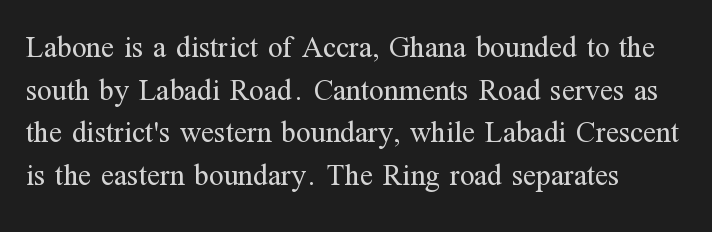
The typography opts for an upright posture over an oblique one. Spacing verdict: proportional, widths tailored to each character. The type is set solid horizontally, with unmodified tracking. A quiet, ordinary-to-light weight characterises the typeface. Layout note: lines flush left. Notice how descenders clear the ascenders below comfortably — that's standard leading.
